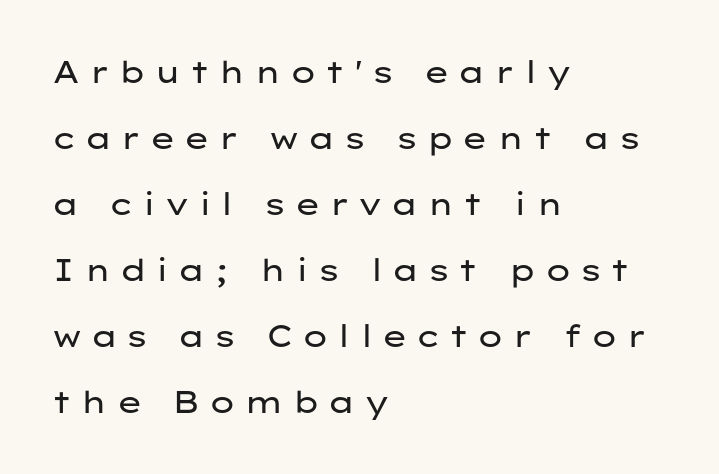
Q: Is the text bold? A: No.
Q: Is the text italic (slanted)? A: No, it is upright.
Q: Is the typeface a serif or a sans-serif typeface? A: Sans-serif.
Q: Is the text underlined? A: No.
Q: How is the paragraph aligned? A: Left-aligned.
Q: Is the spacing between letters normal or unusually wide? A: Unusually wide.
Q: Is the spacing between lines tight, normal or loose? A: Loose.
Q: Width (condensed, normal, or wide)? A: Wide.
Q: Stroke contrast? A: Low.
Q: x-height? A: Medium.
Q: Monospaced? A: No.
